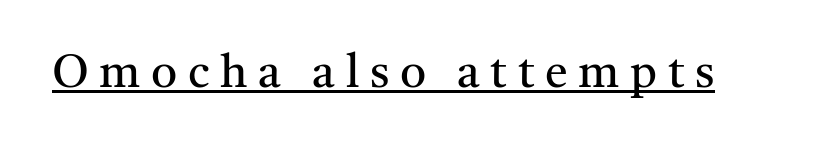
{"serif": "yes", "italic": "no", "bold": "no", "weight": "regular", "width": "normal", "stroke_contrast": "medium", "x_height": "medium", "monospaced": "no", "underline": "yes", "letter_spacing": "wide", "letter_spacing_em": 0.23, "glyph_px": 46}
